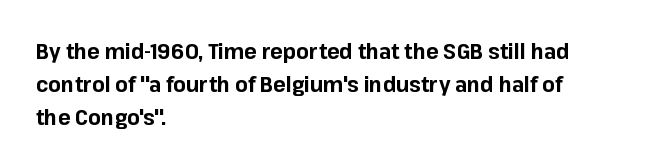
{"italic": "no", "bold": "yes", "underline": "no", "align": "left", "line_spacing": "normal", "line_spacing_ratio": 1.57, "letter_spacing": "normal", "letter_spacing_em": 0.0, "glyph_px": 21}
